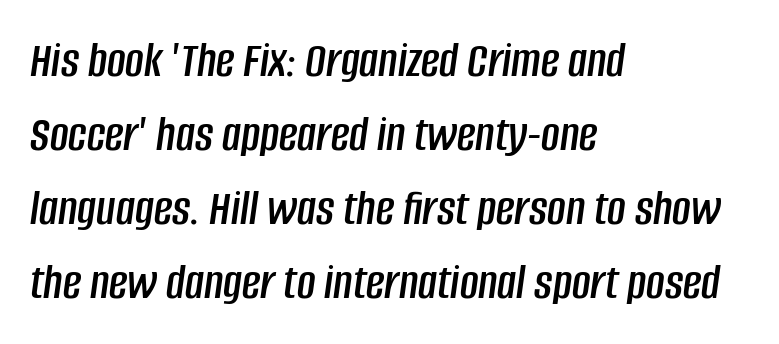
The image shows 51 px condensed type, italic (leaning right); set left-aligned, normal line spacing (1.45x), normal letter spacing, not underlined; low stroke contrast and a large x-height.
